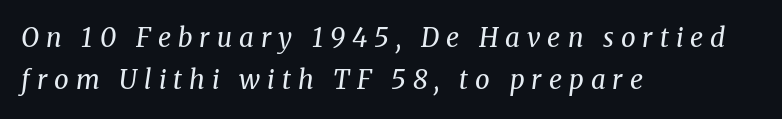
Spacing between characters has been opened up far beyond the box default. The baseline area is clear. A typesetter would mark this as italic. This block has exactly the height ordinary leading produces. The typesetting does not lean heavy: it is not bold.
